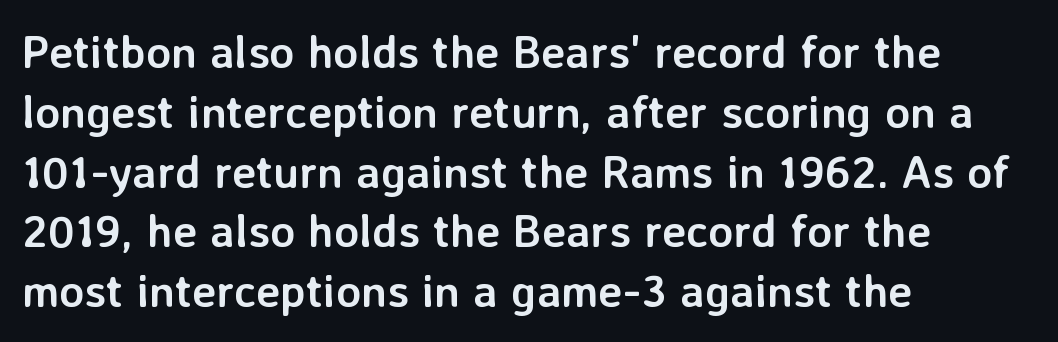
The image shows 46 px semibold sans-serif type, upright; set left-aligned, normal line spacing (1.3x), normal letter spacing, not underlined; low stroke contrast and a medium x-height.
